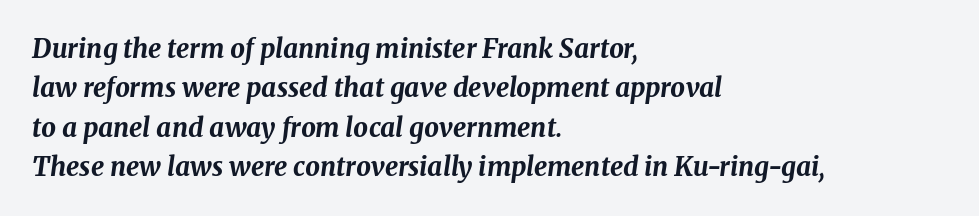
The image shows 26 px bold type, italic (leaning right); set left-aligned, normal line spacing (1.51x), normal letter spacing, not underlined.
